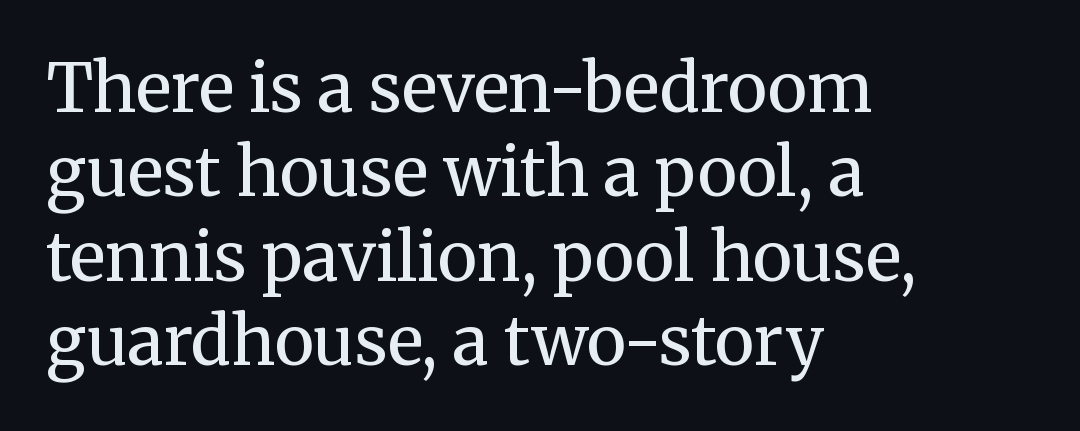
Italic? Not at all — the glyphs are vertical. The letterforms sit at book weight or below. The leading is moderate, giving the passage an even texture. Inter-character spacing is left at the font's built-in metrics. Caption: multi-line text, flush left, ragged right. Rule under the text: the space is simply empty.
